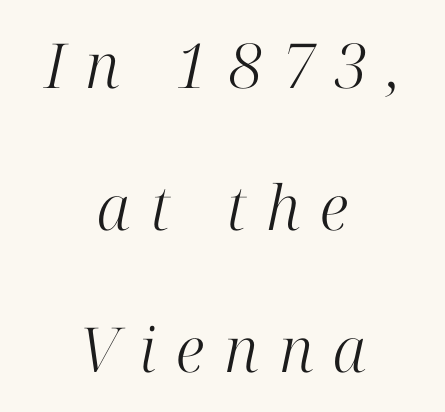
In terms of letterform style, serifs are clearly present. The face used here is proportionally spaced, like ordinary book or web type. An italicized treatment has been applied to the whole sample. If you measured baseline to baseline, you'd find a long distance. Look at the tracking — it's clearly loosened, letters drifting apart. Horizontal alignment here is central, giving a formal, balanced look.
